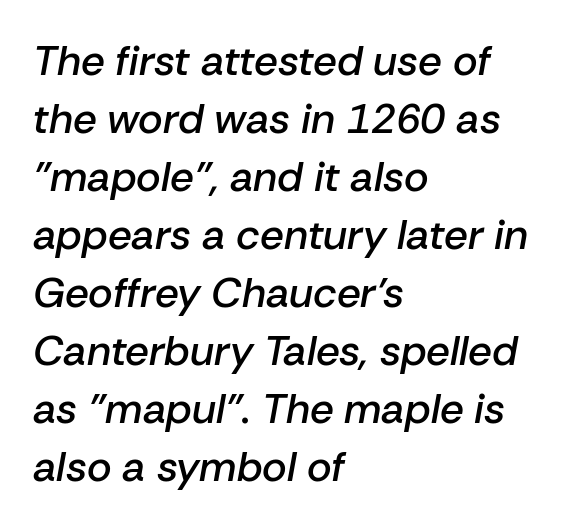
The image shows 42 px semibold type, italic (leaning right); set left-aligned, normal line spacing (1.38x), normal letter spacing, not underlined; low stroke contrast and a medium x-height.
